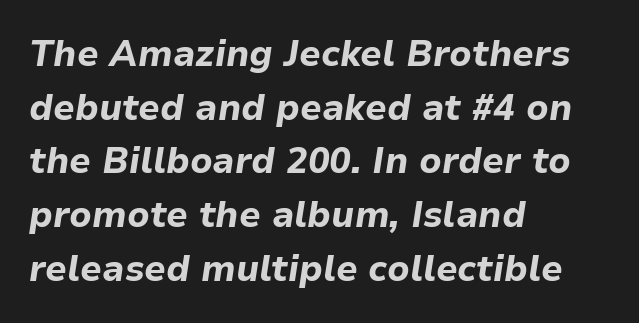
The image shows 36 px bold type, italic (leaning right); set left-aligned, normal line spacing (1.49x), normal letter spacing, not underlined; low stroke contrast and a medium x-height.
